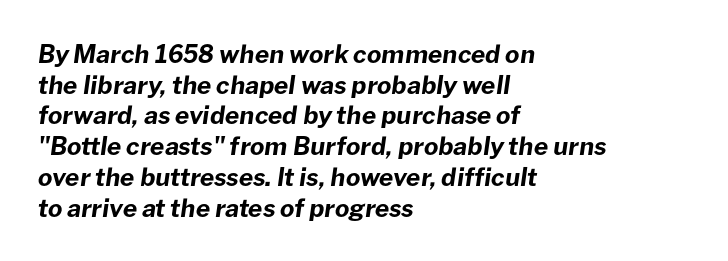
{"italic": "yes", "lean": "right", "slant_degrees": 8, "bold": "yes", "underline": "no", "align": "left", "line_spacing_ratio": 1.23, "letter_spacing": "normal", "letter_spacing_em": 0.0, "glyph_px": 25}
